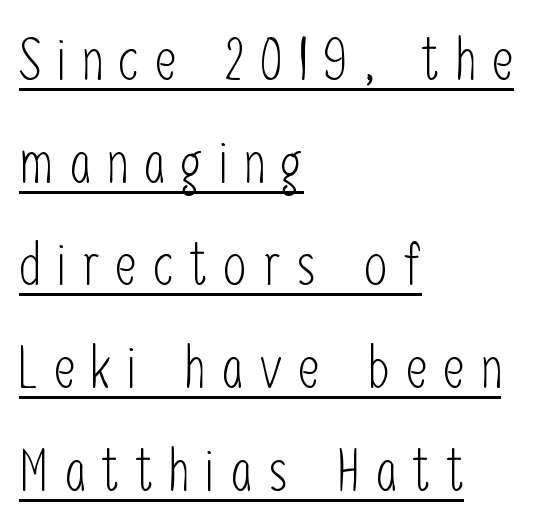
The image shows 59 px light, condensed sans-serif type, upright; set left-aligned, line spacing 1.74x, unusually wide letter spacing (+0.27 em), underlined; low stroke contrast and a medium x-height.
